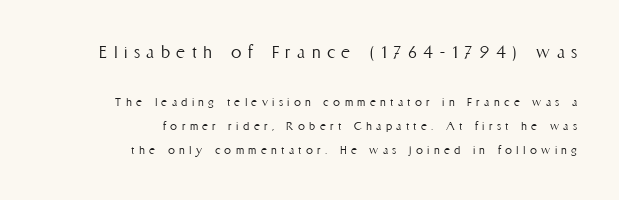
Q: Is the text bold? A: No.
Q: Is the text italic (slanted)? A: No, it is upright.
Q: Is the text underlined? A: No.
Q: How is the paragraph aligned? A: Right-aligned.
Q: Is the spacing between letters normal or unusually wide? A: Unusually wide.
Q: Which block of text is set in a larger size, the first (top) or the second (bottom)? A: The first (top) one.
